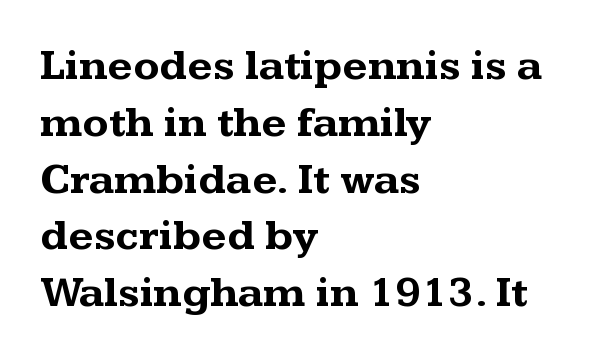
Q: Is the text bold? A: Yes.
Q: Is the text italic (slanted)? A: No, it is upright.
Q: Is the typeface a serif or a sans-serif typeface? A: Serif.
Q: Is the text underlined? A: No.
Q: How is the paragraph aligned? A: Left-aligned.
Q: Is the spacing between letters normal or unusually wide? A: Normal.
Q: Is the spacing between lines tight, normal or loose? A: Normal.
Q: Width (condensed, normal, or wide)? A: Wide.
Q: Stroke contrast? A: Medium.
Q: x-height? A: Medium.
Q: Monospaced? A: No.
